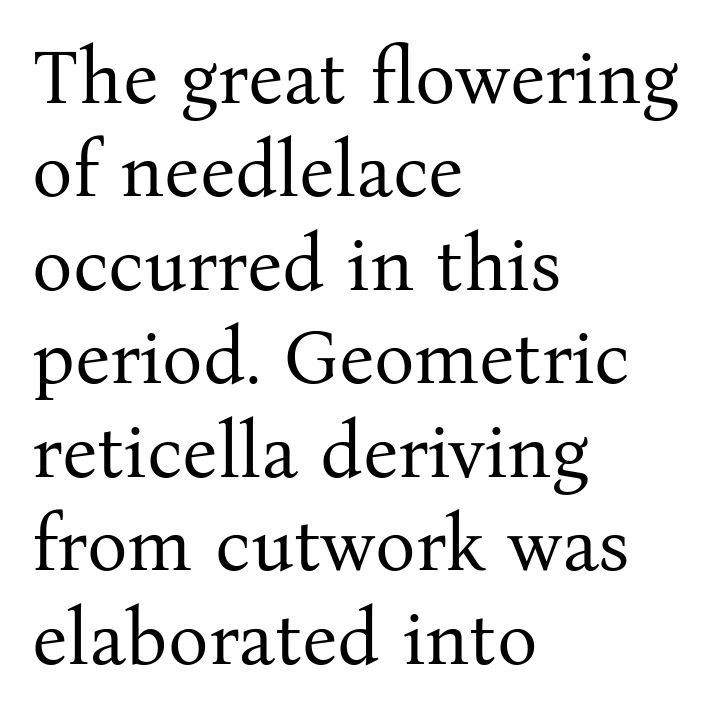
The image shows 76 px regular-weight serif type, upright; set left-aligned, line spacing 1.23x, normal letter spacing, not underlined; medium stroke contrast and a medium x-height.
